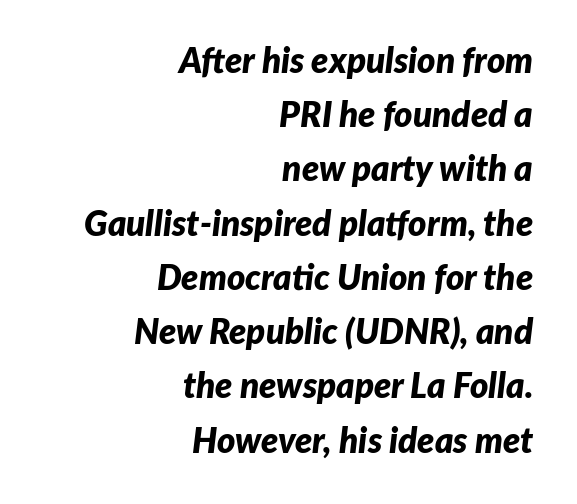
Where is the straight margin? On the right. Plain, unruled lines of type. The face used here is proportionally spaced, like ordinary book or web type. Is there much room between lines? A standard amount, neither cramped nor airy. A dark, heavy texture on the line: the type is bold.
